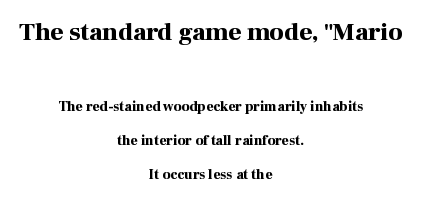
Horizontal bands of white between lines are thick stripes. The type is set solid horizontally, with unmodified tracking. The strip under each line holds only bare page. A dark, heavy texture on the line: the type is bold. The earlier block is typeset at a bigger size than the later block.
